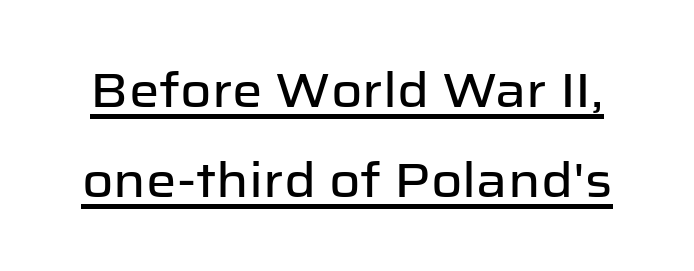
{"serif": "no", "italic": "no", "width": "normal", "stroke_contrast": "low", "x_height": "medium", "monospaced": "no", "underline": "yes", "line_spacing_ratio": 1.87, "letter_spacing": "normal", "letter_spacing_em": 0.0, "glyph_px": 48}
